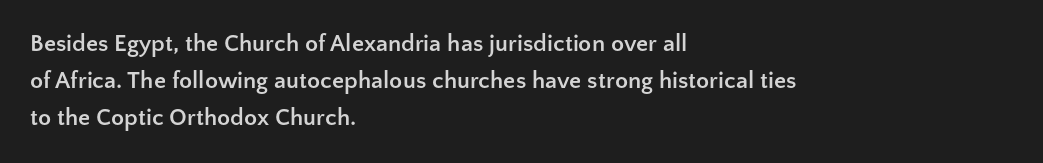
The image shows 24 px bold type, upright; set left-aligned, normal line spacing (1.55x), normal letter spacing, not underlined.
